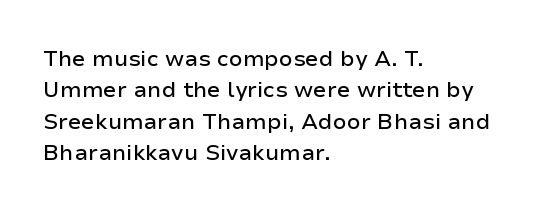
Quick note: underline off. Interline gaps are of average width in this sample. Notice how the stems are strictly vertical — no italics here. How are the letters spaced? Ordinarily, with no added tracking. The lines are quadded left.
